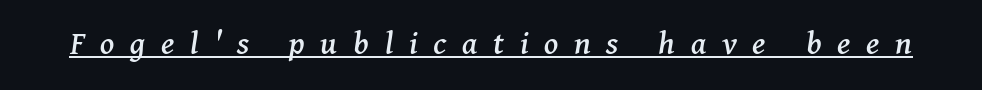
The image shows 35 px serif type, italic (leaning right); set unusually wide letter spacing (+0.45 em), underlined; medium stroke contrast and a medium x-height.
